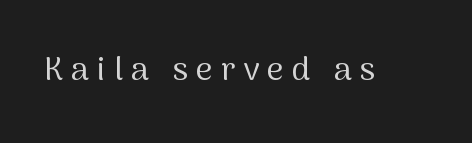
{"serif": "no", "italic": "no", "bold": "no", "weight": "regular", "width": "normal", "stroke_contrast": "medium", "x_height": "medium", "monospaced": "no", "underline": "no", "letter_spacing": "wide", "letter_spacing_em": 0.24, "glyph_px": 33}
